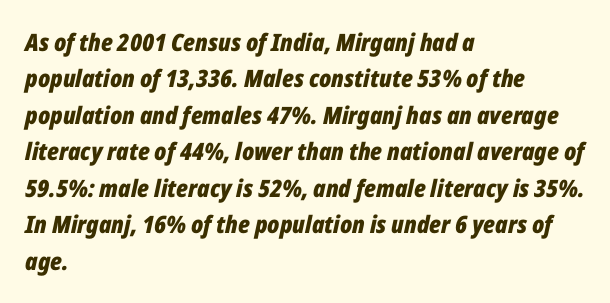
The image shows 24 px bold type, italic (leaning right); set left-aligned, normal line spacing (1.52x), normal letter spacing, not underlined.
